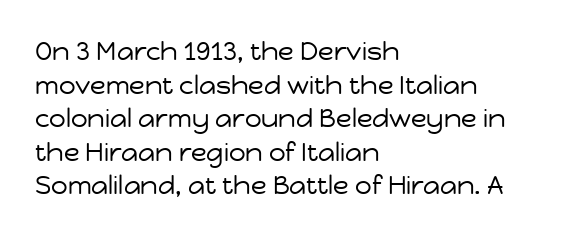
The image shows 26 px text type, upright; set left-aligned, normal line spacing (1.29x), normal letter spacing, not underlined.
